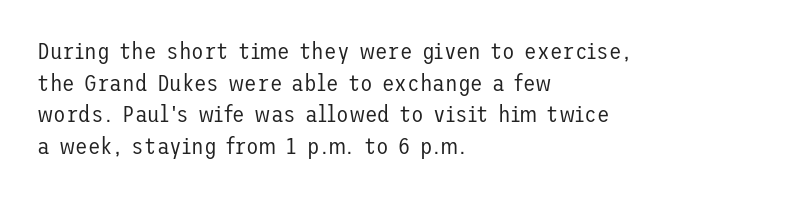
{"italic": "no", "bold": "no", "underline": "no", "align": "left", "line_spacing": "normal", "line_spacing_ratio": 1.38, "letter_spacing": "normal", "letter_spacing_em": 0.0, "glyph_px": 23}
